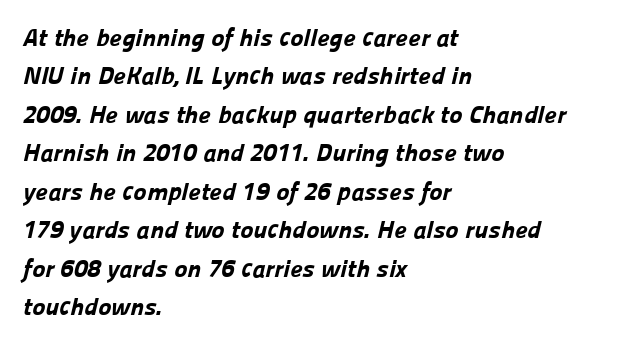
Q: Is the text bold? A: Yes.
Q: Is the text underlined? A: No.
Q: How is the paragraph aligned? A: Left-aligned.
Q: Is the spacing between letters normal or unusually wide? A: Normal.
Q: Is the spacing between lines tight, normal or loose? A: Normal.
